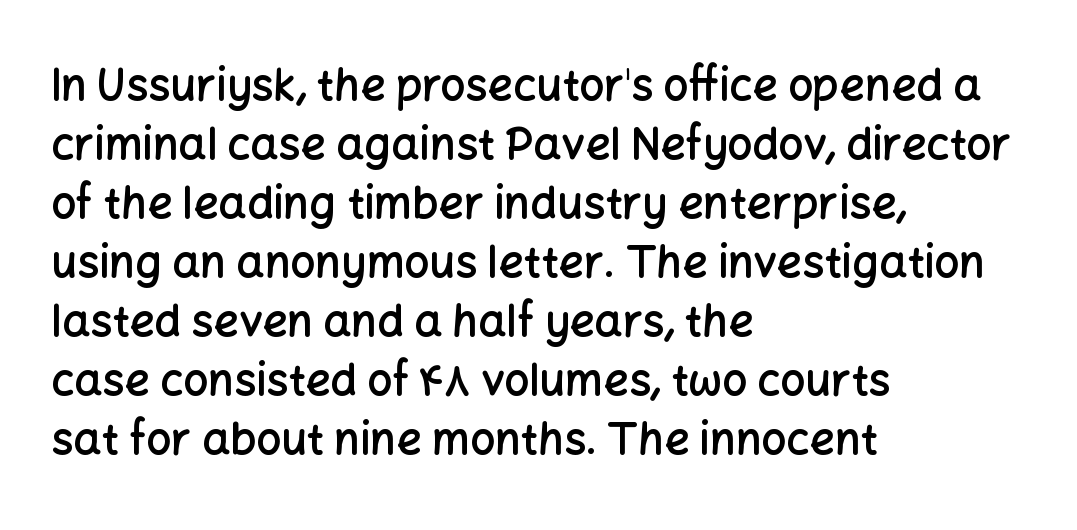
{"serif": "no", "italic": "no", "bold": "semi", "weight": "semibold", "width": "normal", "stroke_contrast": "low", "x_height": "medium", "monospaced": "no", "underline": "no", "align": "left", "line_spacing": "normal", "line_spacing_ratio": 1.34, "letter_spacing": "normal", "letter_spacing_em": 0.0, "glyph_px": 44}
